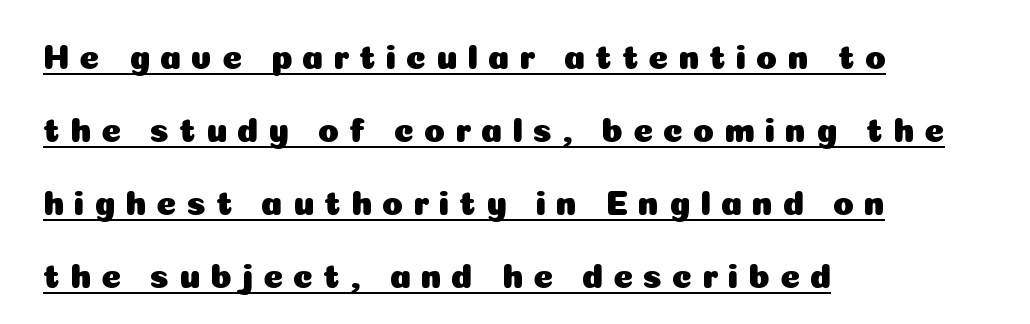
Q: Is the text italic (slanted)? A: No, it is upright.
Q: Is the typeface a serif or a sans-serif typeface? A: Sans-serif.
Q: Is the text underlined? A: Yes.
Q: How is the paragraph aligned? A: Left-aligned.
Q: Is the spacing between letters normal or unusually wide? A: Unusually wide.
Q: Is the spacing between lines tight, normal or loose? A: Loose.
Q: Width (condensed, normal, or wide)? A: Normal.
Q: Stroke contrast? A: Low.
Q: x-height? A: Medium.
Q: Monospaced? A: No.
